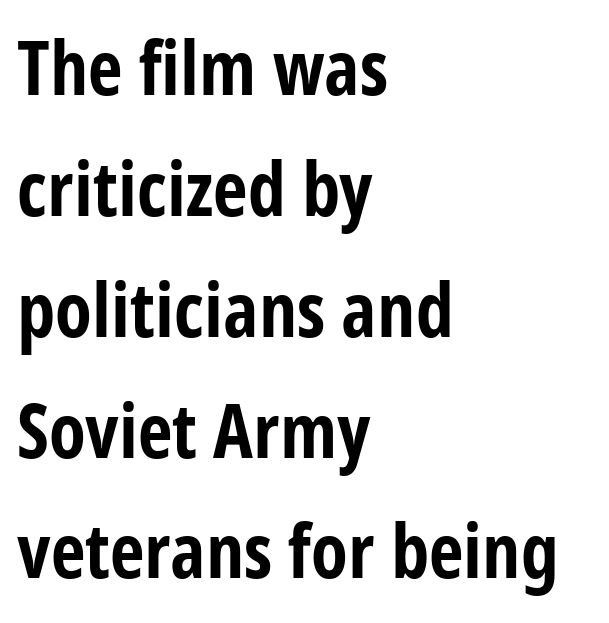
{"serif": "no", "italic": "no", "bold": "yes", "weight": "bold", "width": "condensed", "stroke_contrast": "low", "x_height": "medium", "monospaced": "no", "underline": "no", "align": "left", "line_spacing": "normal", "line_spacing_ratio": 1.59, "letter_spacing": "normal", "letter_spacing_em": 0.0, "glyph_px": 76}
